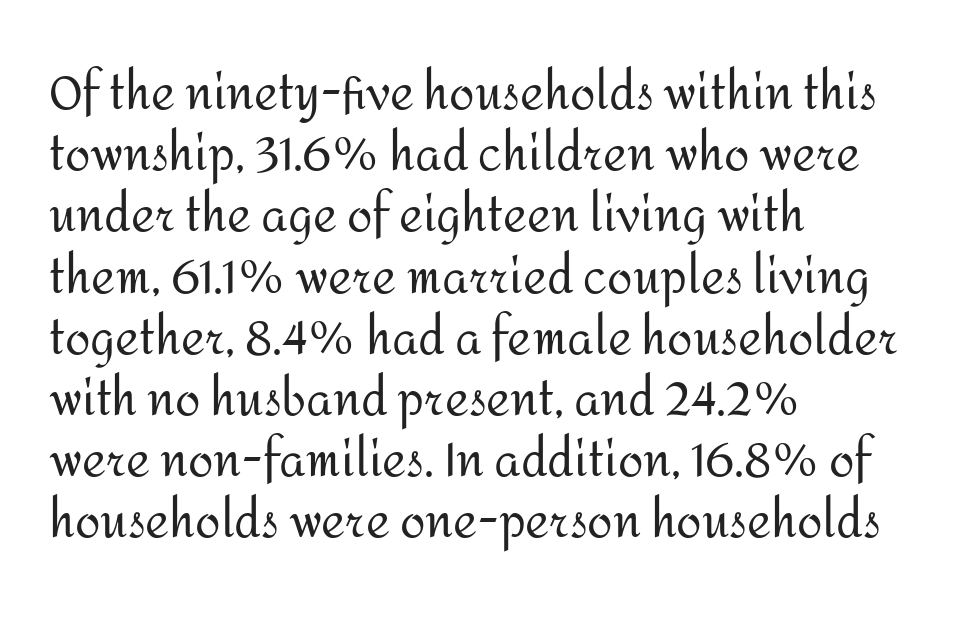
{"serif": "no", "italic": "no", "bold": "no", "weight": "regular", "width": "normal", "stroke_contrast": "medium", "x_height": "medium", "monospaced": "no", "underline": "no", "align": "left", "line_spacing": "normal", "line_spacing_ratio": 1.33, "letter_spacing": "normal", "letter_spacing_em": 0.0, "glyph_px": 46}
